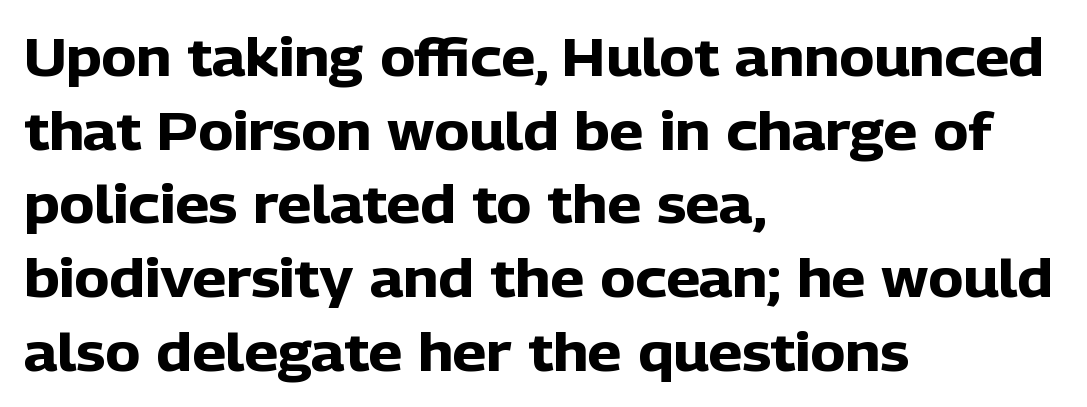
The image shows 53 px heavy sans-serif type, upright; set left-aligned, normal line spacing (1.39x), normal letter spacing, not underlined; low stroke contrast and a medium x-height.
